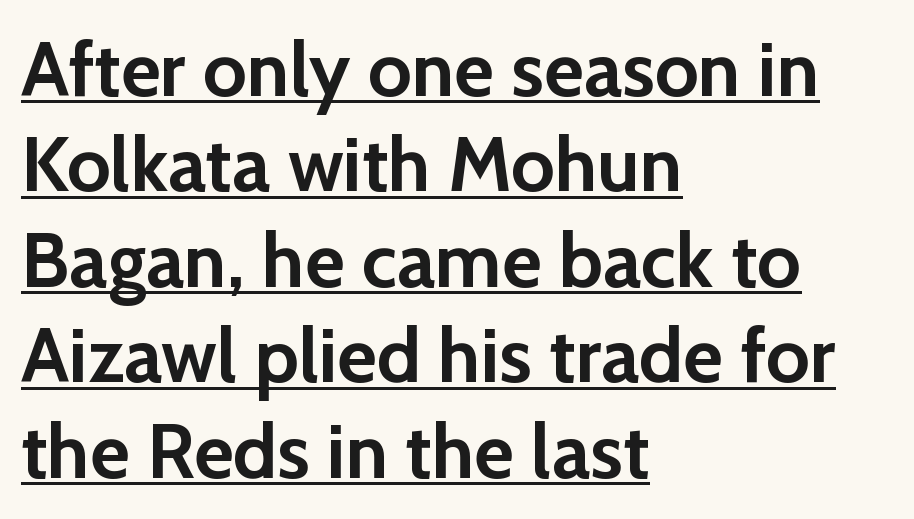
Q: Is the text bold? A: Yes.
Q: Is the text italic (slanted)? A: No, it is upright.
Q: Is the typeface a serif or a sans-serif typeface? A: Sans-serif.
Q: Is the text underlined? A: Yes.
Q: How is the paragraph aligned? A: Left-aligned.
Q: Is the spacing between letters normal or unusually wide? A: Normal.
Q: Width (condensed, normal, or wide)? A: Normal.
Q: Stroke contrast? A: Low.
Q: x-height? A: Medium.
Q: Monospaced? A: No.
